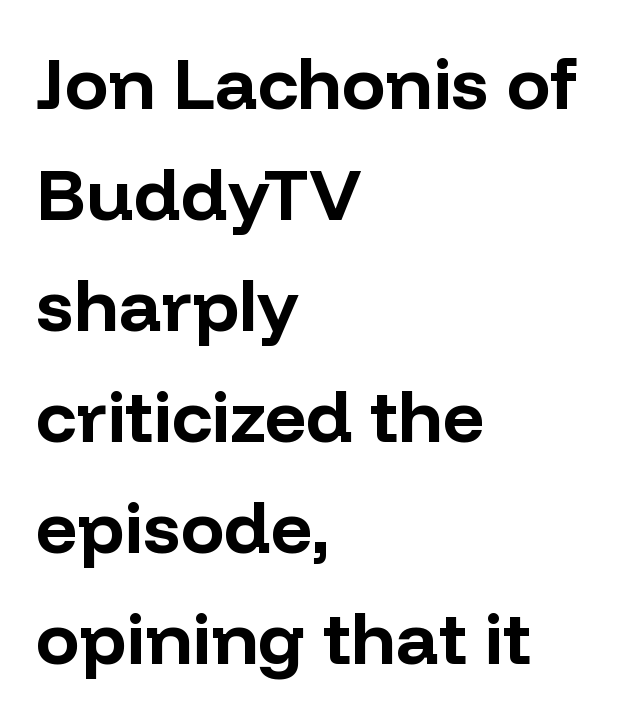
{"serif": "no", "italic": "no", "bold": "yes", "weight": "bold", "width": "normal", "stroke_contrast": "low", "x_height": "medium", "monospaced": "no", "underline": "no", "align": "left", "line_spacing": "normal", "line_spacing_ratio": 1.52, "letter_spacing": "normal", "letter_spacing_em": 0.0, "glyph_px": 73}
